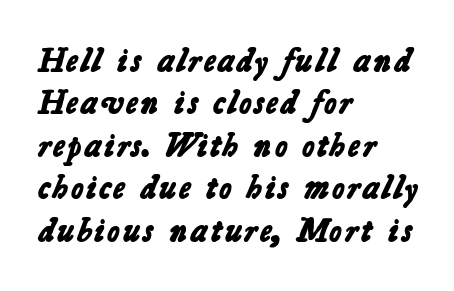
{"serif": "no", "bold": "yes", "weight": "bold", "width": "normal", "stroke_contrast": "low", "x_height": "medium", "monospaced": "no", "underline": "no", "align": "left", "line_spacing": "normal", "line_spacing_ratio": 1.25, "letter_spacing": "normal", "letter_spacing_em": 0.0, "glyph_px": 34}
